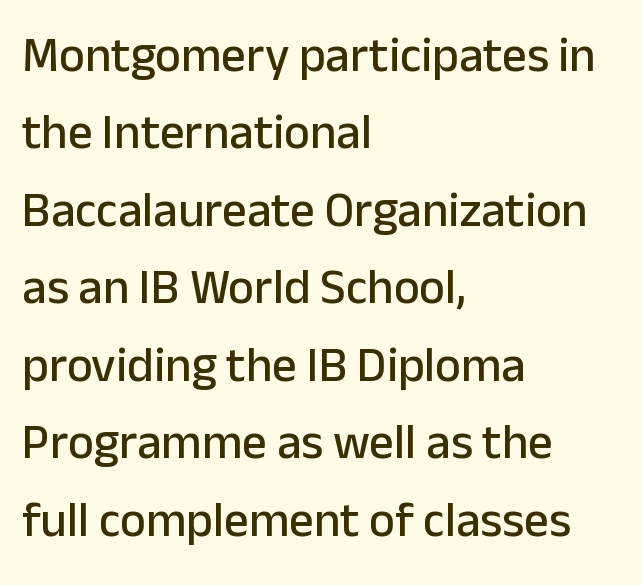
Q: Is the text italic (slanted)? A: No, it is upright.
Q: Is the typeface a serif or a sans-serif typeface? A: Sans-serif.
Q: Is the text underlined? A: No.
Q: How is the paragraph aligned? A: Left-aligned.
Q: Is the spacing between letters normal or unusually wide? A: Normal.
Q: Is the spacing between lines tight, normal or loose? A: Normal.
Q: Width (condensed, normal, or wide)? A: Normal.
Q: Stroke contrast? A: Low.
Q: x-height? A: Medium.
Q: Monospaced? A: No.
